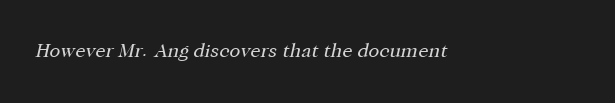
The image shows 20 px text type, italic (leaning right); set normal letter spacing, not underlined.
